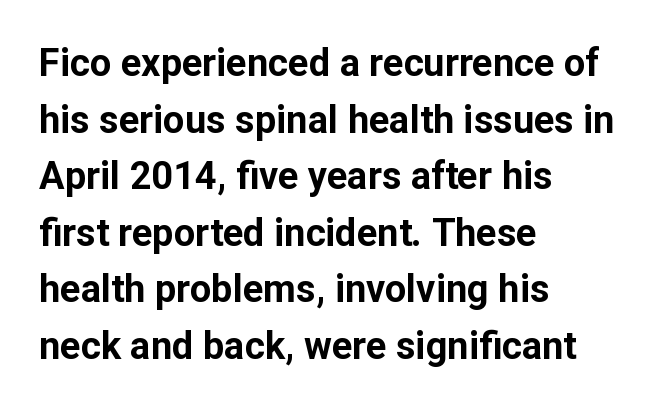
The image shows 38 px bold sans-serif type, upright; set left-aligned, normal line spacing (1.49x), normal letter spacing, not underlined; low stroke contrast and a medium x-height.
